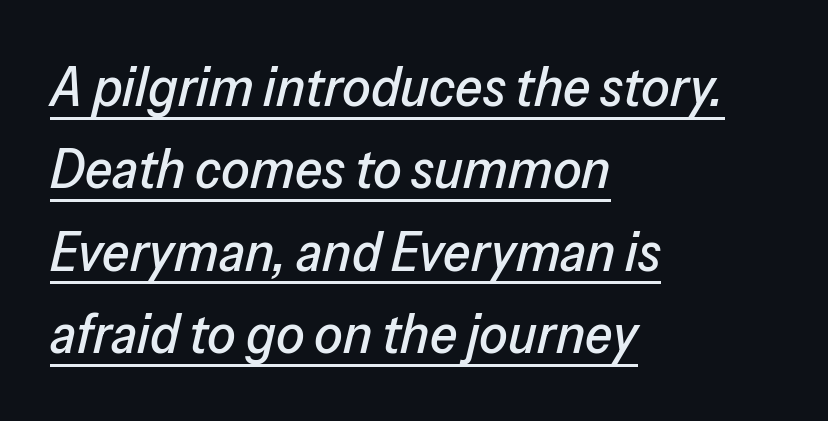
Q: Is the text italic (slanted)? A: Yes, it leans right by about 13 degrees.
Q: Is the text underlined? A: Yes.
Q: How is the paragraph aligned? A: Left-aligned.
Q: Is the spacing between letters normal or unusually wide? A: Normal.
Q: Is the spacing between lines tight, normal or loose? A: Normal.
Q: Width (condensed, normal, or wide)? A: Normal.
Q: Stroke contrast? A: Low.
Q: x-height? A: Medium.
Q: Monospaced? A: No.
